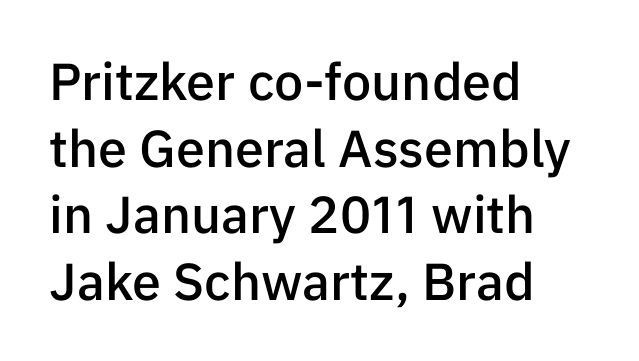
Q: Is the text bold? A: Semi-bold.
Q: Is the text italic (slanted)? A: No, it is upright.
Q: Is the typeface a serif or a sans-serif typeface? A: Sans-serif.
Q: Is the text underlined? A: No.
Q: How is the paragraph aligned? A: Left-aligned.
Q: Is the spacing between letters normal or unusually wide? A: Normal.
Q: Is the spacing between lines tight, normal or loose? A: Normal.
Q: Width (condensed, normal, or wide)? A: Normal.
Q: Stroke contrast? A: Low.
Q: x-height? A: Medium.
Q: Monospaced? A: No.
